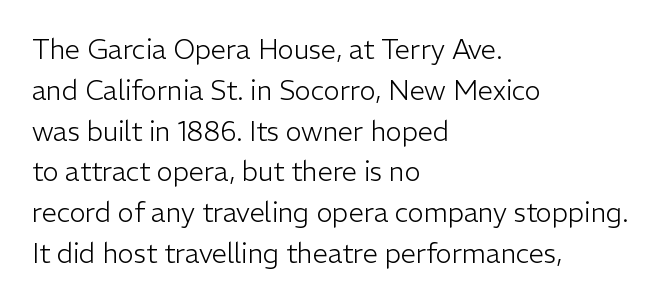
The passage shown stacks its lines at a standard gap. Plain, unruled lines of type. Summary of weight: not heavy and not bold. The rendering keeps characters at their native spacing. Notice how the stems are strictly vertical — no italics here.
